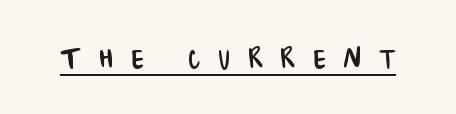
{"serif": "no", "width": "condensed", "stroke_contrast": "low", "x_height": "large", "monospaced": "no", "underline": "yes", "letter_spacing": "wide", "letter_spacing_em": 0.5, "glyph_px": 36}
